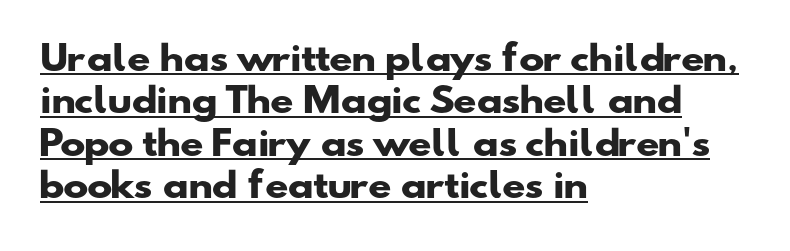
The image shows 34 px heavy, wide sans-serif type; set left-aligned, normal line spacing (1.25x), normal letter spacing, underlined; low stroke contrast and a small x-height.
